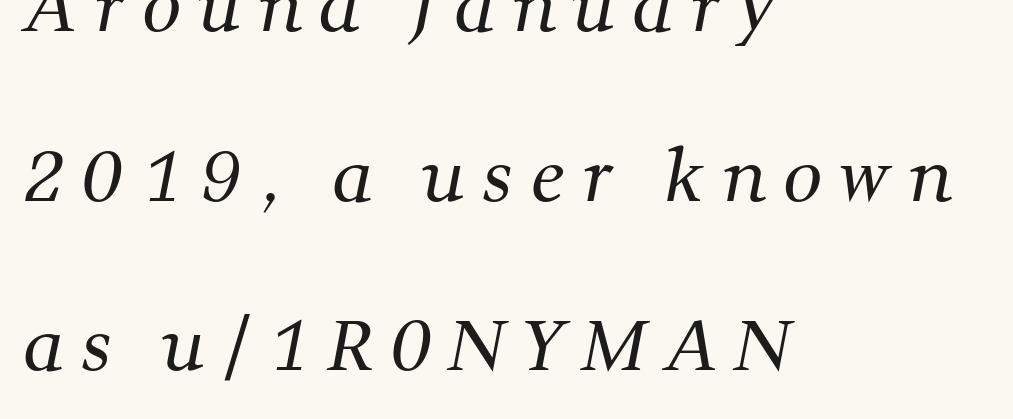
{"serif": "yes", "bold": "no", "weight": "regular", "width": "normal", "stroke_contrast": "medium", "x_height": "medium", "monospaced": "no", "underline": "no", "align": "left", "line_spacing": "loose", "line_spacing_ratio": 2.46, "letter_spacing": "wide", "letter_spacing_em": 0.26, "glyph_px": 69}
